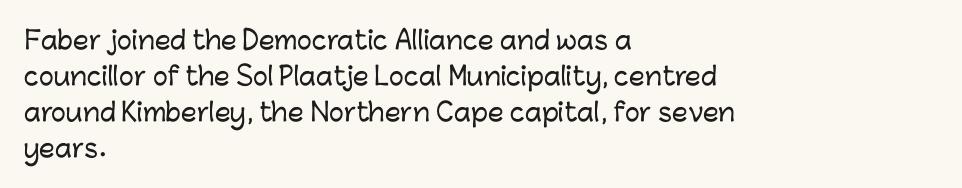
Vertically, the passage feels balanced, rows spaced as you'd expect. Every character sits straight up, as roman type does. A typesetter would call this zero additional tracking. Each line starts at the same left margin while the right side varies. Descenders are the only things crossing below the line.
